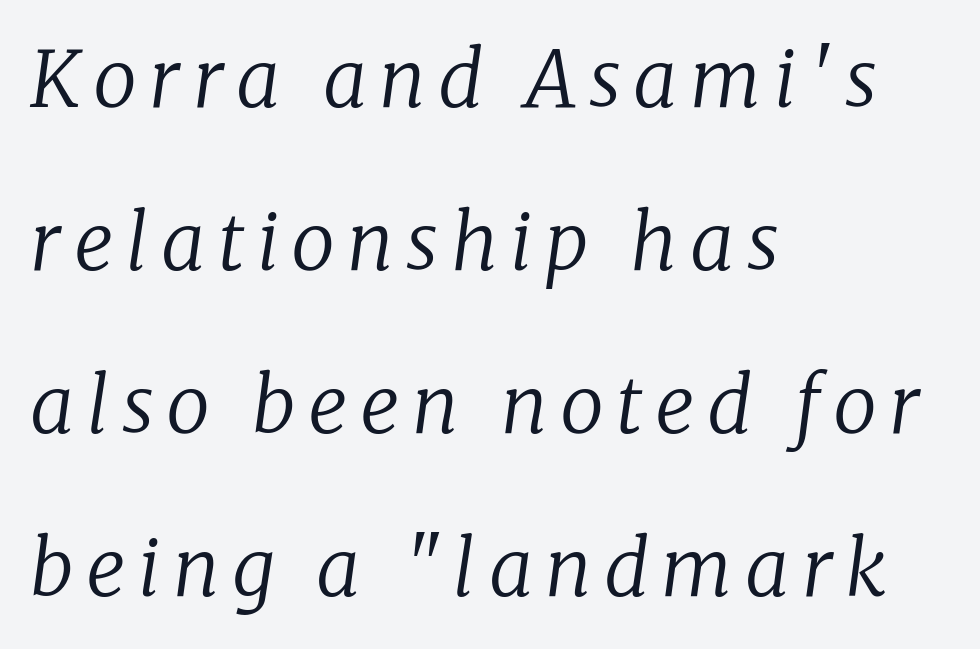
Q: Is the text bold? A: No.
Q: Is the text italic (slanted)? A: Yes, it leans right by about 8 degrees.
Q: Is the typeface a serif or a sans-serif typeface? A: Serif.
Q: Is the text underlined? A: No.
Q: How is the paragraph aligned? A: Left-aligned.
Q: Is the spacing between lines tight, normal or loose? A: Loose.
Q: Width (condensed, normal, or wide)? A: Normal.
Q: Stroke contrast? A: Low.
Q: x-height? A: Medium.
Q: Monospaced? A: No.
